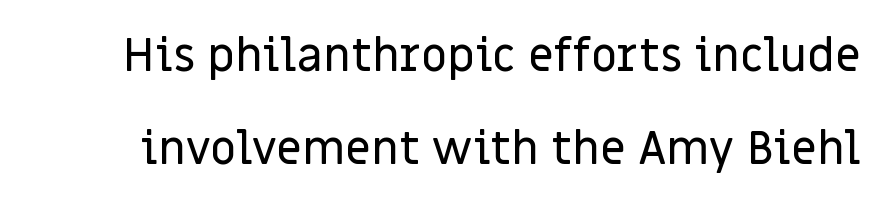
{"serif": "no", "italic": "no", "width": "normal", "stroke_contrast": "low", "x_height": "large", "monospaced": "no", "underline": "no", "line_spacing": "loose", "line_spacing_ratio": 2.02, "letter_spacing": "normal", "letter_spacing_em": 0.0, "glyph_px": 46}
